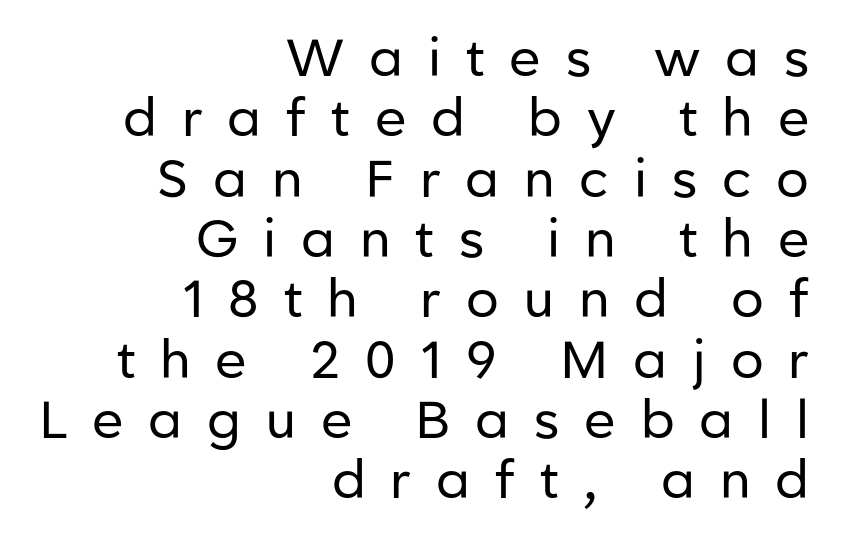
The image shows 52 px regular-weight sans-serif type, upright; set right-aligned, line spacing 1.16x, unusually wide letter spacing (+0.48 em), not underlined; low stroke contrast and a medium x-height.
